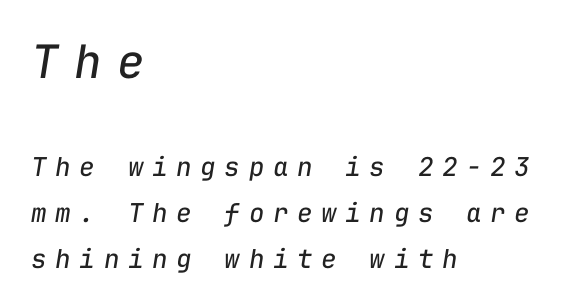
Larger block? The one above; the one below is distinctly smaller. The setting favours the left margin, as ordinary paragraphs usually do. A light-to-regular cut is what we see here. The passage shown has open, widely tracked lettering throughout.
